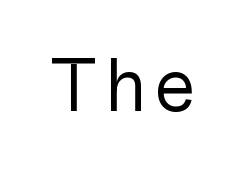
This sample uses an upright cut, with every glyph sitting square on the baseline. The characters display no serif detailing; their extremities are plain. Quick note: underline off. The characters are drawn with everyday or finer stroke widths. Here the designer chose a conventional face with non-uniform glyph widths.
